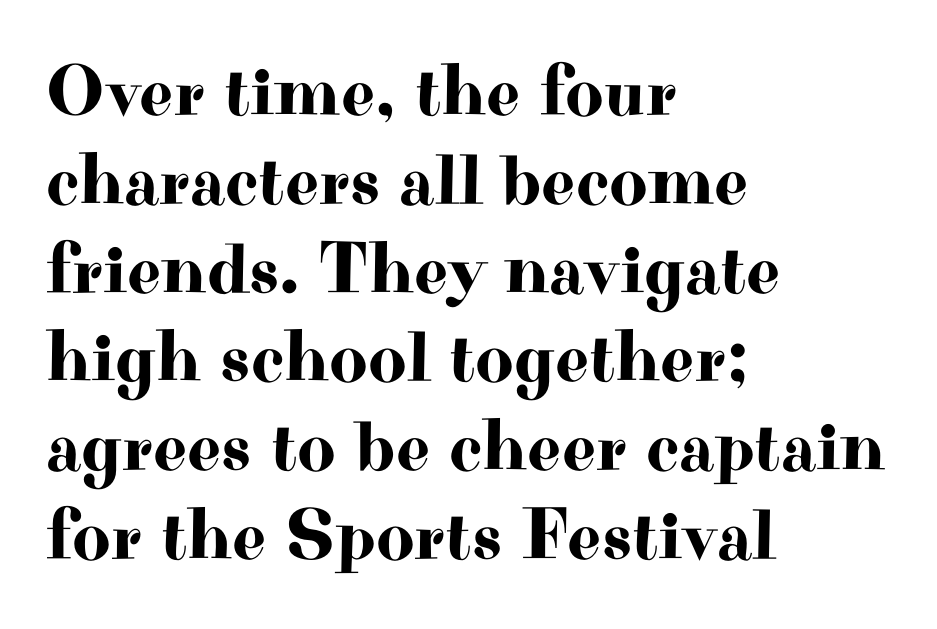
{"serif": "yes", "italic": "no", "width": "wide", "stroke_contrast": "high", "x_height": "small", "monospaced": "no", "underline": "no", "align": "left", "line_spacing_ratio": 1.2, "letter_spacing": "normal", "letter_spacing_em": 0.0, "glyph_px": 74}
